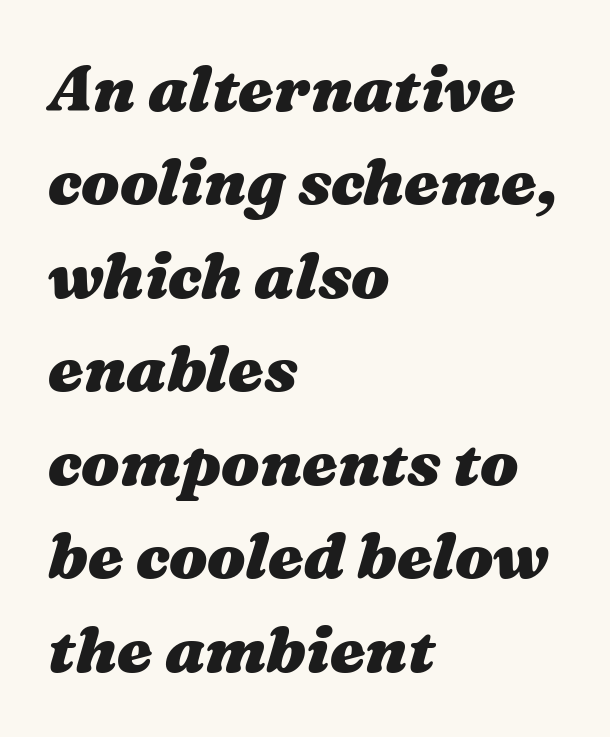
The image shows 64 px heavy, wide type, italic (leaning right); set left-aligned, normal line spacing (1.46x), normal letter spacing, not underlined; medium stroke contrast and a medium x-height.
